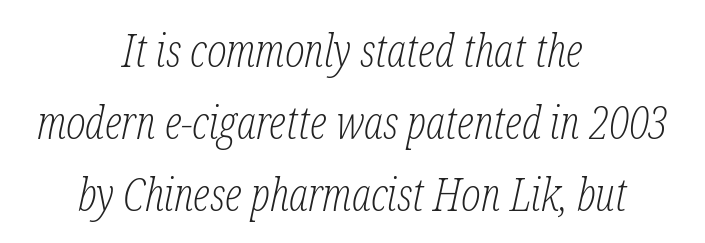
{"serif": "yes", "italic": "yes", "lean": "right", "slant_degrees": 12, "bold": "no", "weight": "light", "width": "condensed", "stroke_contrast": "low", "x_height": "medium", "monospaced": "no", "underline": "no", "align": "center", "line_spacing": "normal", "line_spacing_ratio": 1.57, "letter_spacing": "normal", "letter_spacing_em": 0.0, "glyph_px": 46}
